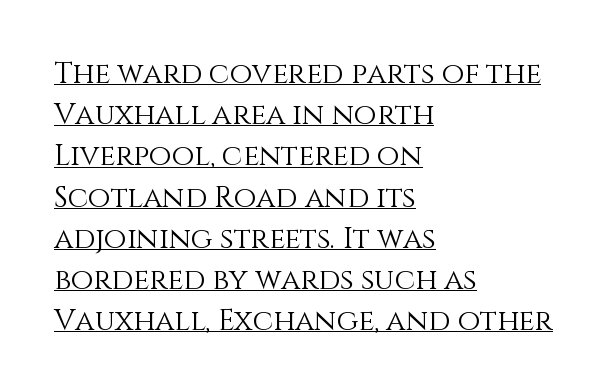
Proportional: the letters do not fall into vertical columns. These lines are set flush left with a ragged right edge. Honestly, the row spacing looks completely unremarkable. This sample uses an upright cut, with every glyph sitting square on the baseline.
